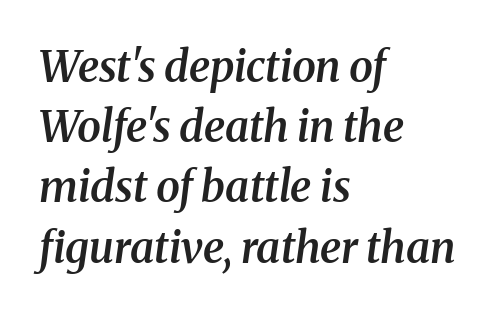
{"serif": "yes", "italic": "yes", "lean": "right", "slant_degrees": 8, "bold": "semi", "weight": "semibold", "width": "normal", "stroke_contrast": "medium", "x_height": "medium", "monospaced": "no", "underline": "no", "align": "left", "line_spacing": "normal", "line_spacing_ratio": 1.4, "letter_spacing": "normal", "letter_spacing_em": 0.0, "glyph_px": 43}
